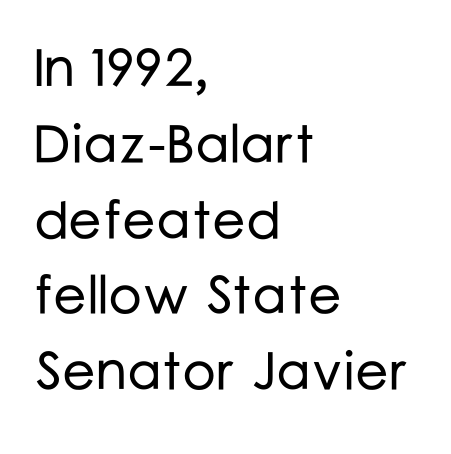
Q: Is the text italic (slanted)? A: No, it is upright.
Q: Is the typeface a serif or a sans-serif typeface? A: Sans-serif.
Q: Is the text underlined? A: No.
Q: How is the paragraph aligned? A: Left-aligned.
Q: Is the spacing between letters normal or unusually wide? A: Normal.
Q: Is the spacing between lines tight, normal or loose? A: Normal.
Q: Width (condensed, normal, or wide)? A: Normal.
Q: Stroke contrast? A: Low.
Q: x-height? A: Medium.
Q: Monospaced? A: No.
